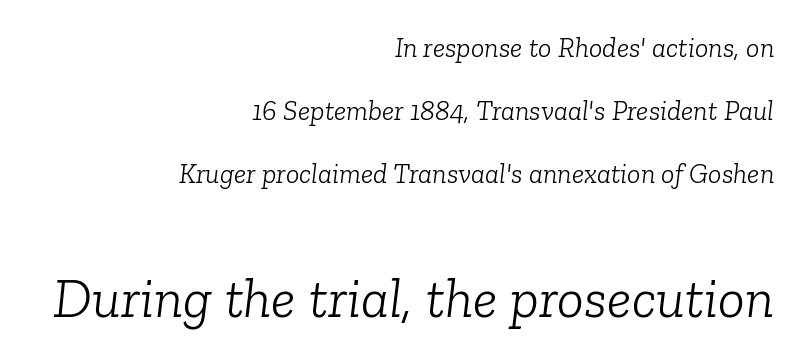
Q: Is the text bold? A: No.
Q: Is the text italic (slanted)? A: Yes, it leans right by about 6 degrees.
Q: Is the typeface a serif or a sans-serif typeface? A: Serif.
Q: Is the text underlined? A: No.
Q: How is the paragraph aligned? A: Right-aligned.
Q: Is the spacing between letters normal or unusually wide? A: Normal.
Q: Is the spacing between lines tight, normal or loose? A: Loose.
Q: Which block of text is set in a larger size, the first (top) or the second (bottom)? A: The second (bottom) one.
Q: Width (condensed, normal, or wide)? A: Normal.
Q: Stroke contrast? A: Low.
Q: x-height? A: Medium.
Q: Monospaced? A: No.
